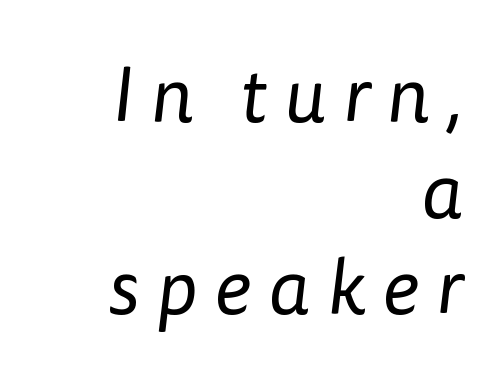
Unbolded letterforms with no extra heft. The designer went with a sans here, leaving each stem footless. Each letter keeps its own natural width here, so spacing adapts to shape. Line endings align vertically; line beginnings do not. Evenly set lines give the paragraph a standard silhouette. Unmarked baselines from the first word to the last.
